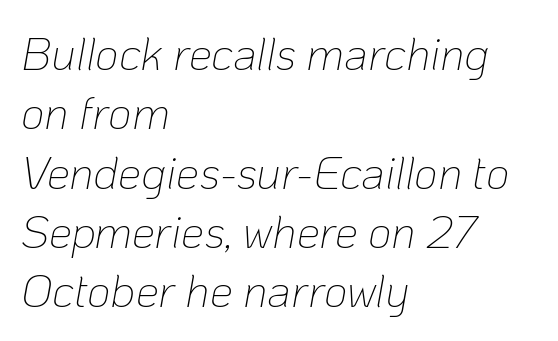
{"italic": "yes", "lean": "right", "slant_degrees": 10, "bold": "no", "weight": "thin", "width": "normal", "stroke_contrast": "low", "x_height": "medium", "monospaced": "no", "underline": "no", "align": "left", "line_spacing": "normal", "line_spacing_ratio": 1.29, "letter_spacing": "normal", "letter_spacing_em": 0.0, "glyph_px": 46}
